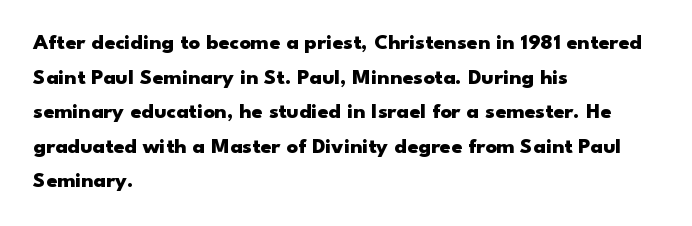
This sample uses an upright cut, with every glyph sitting square on the baseline. Whoever set this chose a conventional vertical rhythm. Students, note that the glyphs here touch the page at normal intervals. Strokes here are thick enough to call this a true bold.
